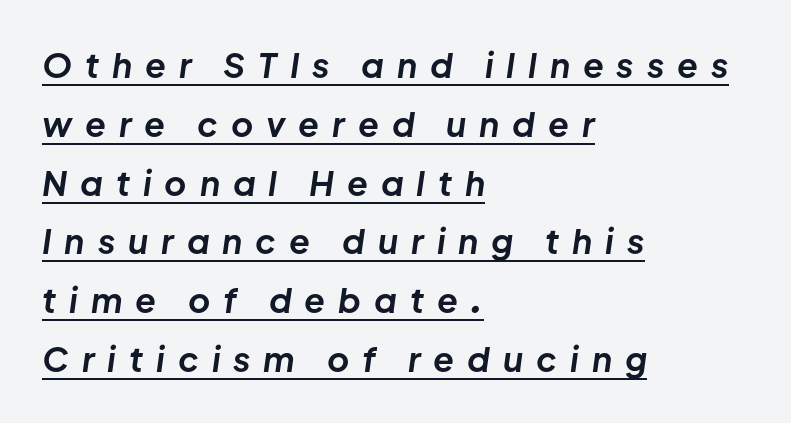
Q: Is the text bold? A: Yes.
Q: Is the text italic (slanted)? A: Yes, it leans right by about 8 degrees.
Q: Is the text underlined? A: Yes.
Q: How is the paragraph aligned? A: Left-aligned.
Q: Is the spacing between letters normal or unusually wide? A: Unusually wide.
Q: Width (condensed, normal, or wide)? A: Normal.
Q: Stroke contrast? A: Low.
Q: x-height? A: Medium.
Q: Monospaced? A: No.
